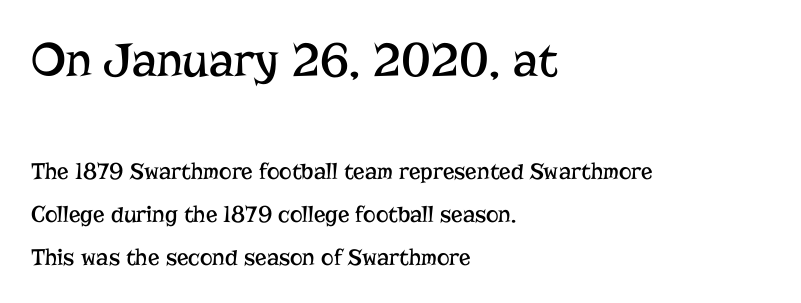
{"serif": "yes", "italic": "no", "bold": "no", "weight": "regular", "width": "normal", "stroke_contrast": "low", "x_height": "medium", "monospaced": "no", "underline": "no", "align": "left", "line_spacing_ratio": 1.78, "letter_spacing": "normal", "letter_spacing_em": 0.0, "larger_block": "first", "size_ratio": 2.04, "glyph_px": 49}
